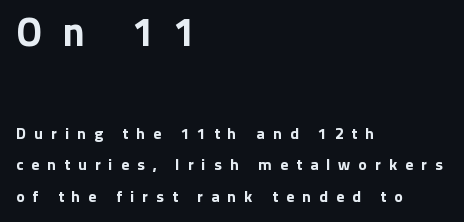
Q: Is the text italic (slanted)? A: No, it is upright.
Q: Is the typeface a serif or a sans-serif typeface? A: Sans-serif.
Q: Is the text underlined? A: No.
Q: How is the paragraph aligned? A: Left-aligned.
Q: Is the spacing between letters normal or unusually wide? A: Unusually wide.
Q: Is the spacing between lines tight, normal or loose? A: Loose.
Q: Which block of text is set in a larger size, the first (top) or the second (bottom)? A: The first (top) one.
Q: Width (condensed, normal, or wide)? A: Normal.
Q: Stroke contrast? A: Low.
Q: x-height? A: Medium.
Q: Monospaced? A: No.
